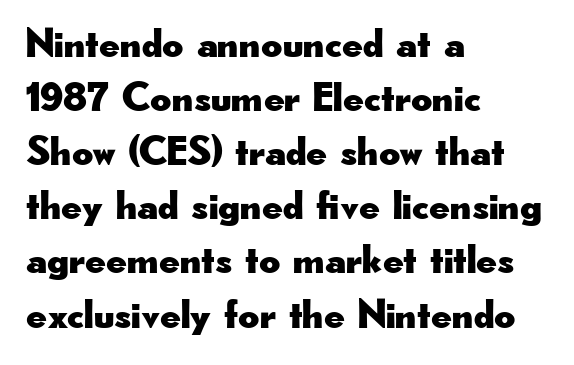
The image shows 41 px wide sans-serif type, upright; set left-aligned, normal line spacing (1.32x), normal letter spacing, not underlined; low stroke contrast and a small x-height.
